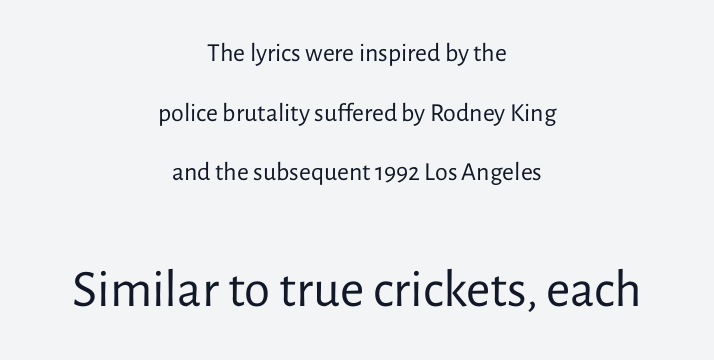
{"serif": "no", "italic": "no", "bold": "no", "weight": "regular", "width": "normal", "stroke_contrast": "low", "x_height": "medium", "monospaced": "no", "underline": "no", "align": "center", "line_spacing": "loose", "line_spacing_ratio": 2.29, "letter_spacing": "normal", "letter_spacing_em": 0.0, "larger_block": "second", "size_ratio": 2.04, "glyph_px": 53}
